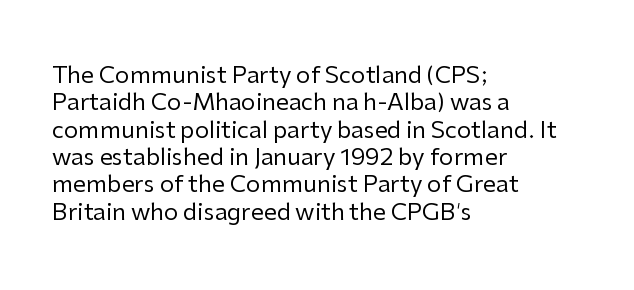
The image shows 23 px text type, upright; set left-aligned, line spacing 1.19x, normal letter spacing, not underlined.
